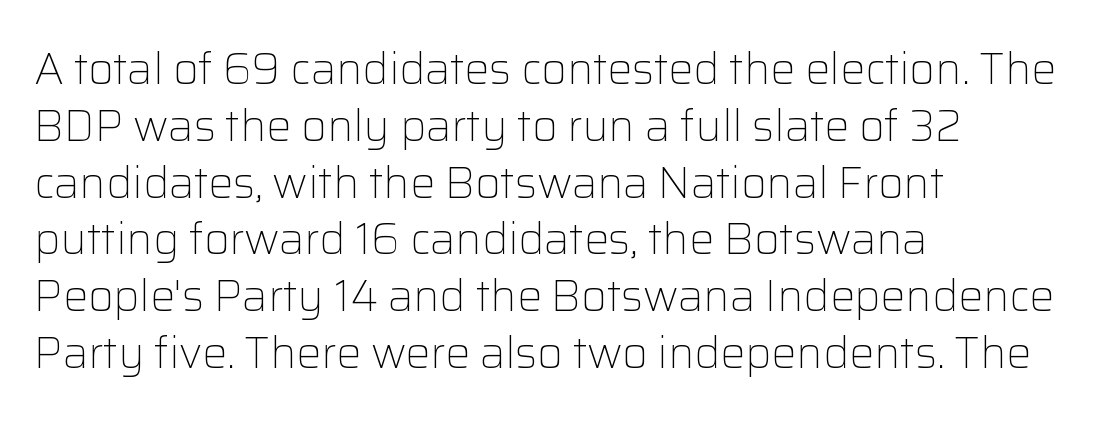
{"serif": "no", "italic": "no", "bold": "no", "weight": "light", "width": "normal", "stroke_contrast": "low", "x_height": "medium", "monospaced": "no", "underline": "no", "align": "left", "line_spacing": "normal", "line_spacing_ratio": 1.29, "letter_spacing": "normal", "letter_spacing_em": 0.0, "glyph_px": 44}
